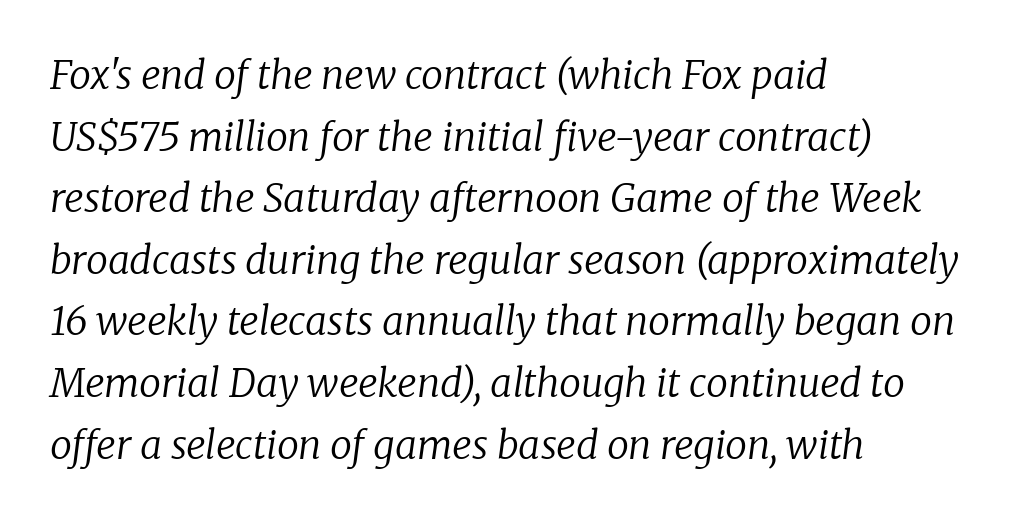
The specimen omits any rule beneath the text block's lines. Observe the serifs anchoring each vertical stroke in this sample. Caption: standard tracking, unaltered. The passage shown is typed in a proportional face where columns would drift. Heft: none added — not bold. Leading matches the norm, producing a regular column.
